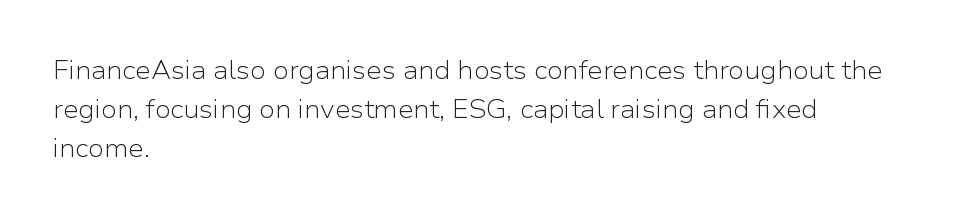
{"italic": "no", "bold": "no", "underline": "no", "align": "left", "line_spacing": "normal", "line_spacing_ratio": 1.57, "letter_spacing": "normal", "letter_spacing_em": 0.0, "glyph_px": 25}
